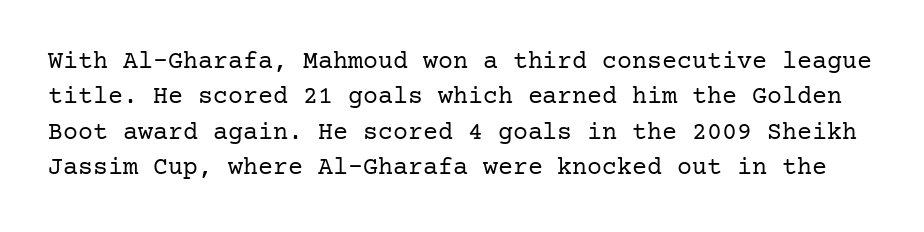
The image shows 25 px text type, upright; set normal line spacing (1.42x), normal letter spacing, not underlined.
